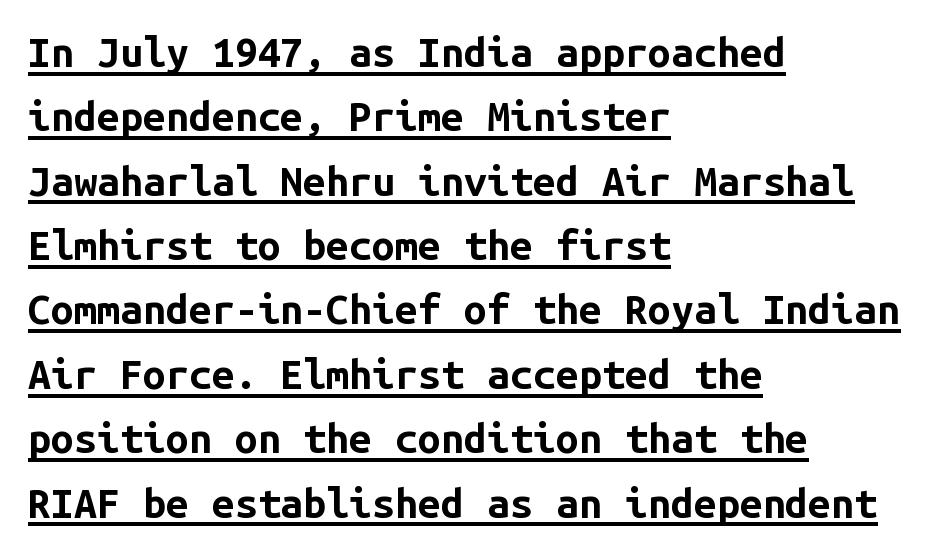
Short and long lines alike share a common starting point at left. Tracking value appears to be zero — textbook default spacing. Plenty of ink on the page — the face is bold. What's the leading like? Ordinary, nothing unusual. Is this a fixed-width face? Yes — each glyph sits in an identical cell.
